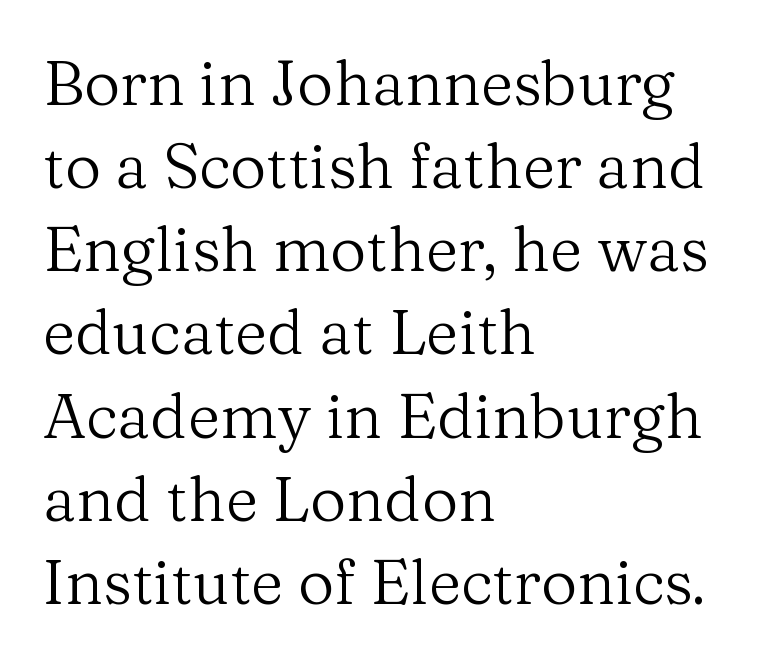
Q: Is the text bold? A: No.
Q: Is the text italic (slanted)? A: No, it is upright.
Q: Is the typeface a serif or a sans-serif typeface? A: Serif.
Q: Is the text underlined? A: No.
Q: How is the paragraph aligned? A: Left-aligned.
Q: Is the spacing between letters normal or unusually wide? A: Normal.
Q: Is the spacing between lines tight, normal or loose? A: Normal.
Q: Width (condensed, normal, or wide)? A: Normal.
Q: Stroke contrast? A: Medium.
Q: x-height? A: Medium.
Q: Monospaced? A: No.
